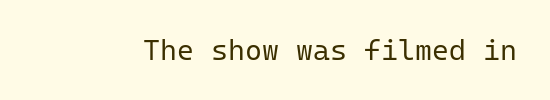
The image shows 29 px regular-weight sans-serif type, upright, monospaced; set normal letter spacing, not underlined; low stroke contrast and a medium x-height.
